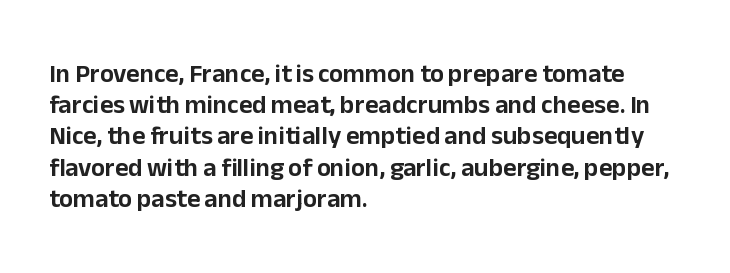
Q: Is the text italic (slanted)? A: No, it is upright.
Q: Is the text underlined? A: No.
Q: How is the paragraph aligned? A: Left-aligned.
Q: Is the spacing between letters normal or unusually wide? A: Normal.
